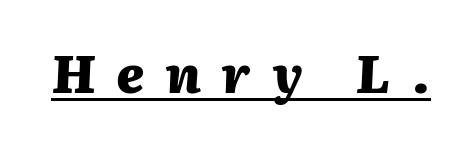
Q: Is the text bold? A: Yes.
Q: Is the text italic (slanted)? A: Yes, it leans right by about 2 degrees.
Q: Is the text underlined? A: Yes.
Q: Is the spacing between letters normal or unusually wide? A: Unusually wide.
Q: Width (condensed, normal, or wide)? A: Normal.
Q: Stroke contrast? A: Medium.
Q: x-height? A: Medium.
Q: Monospaced? A: No.
